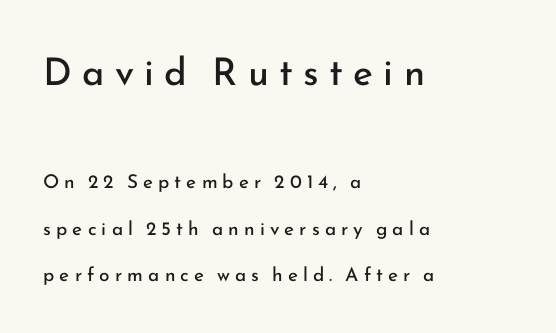
{"serif": "no", "italic": "no", "bold": "no", "weight": "regular", "width": "normal", "stroke_contrast": "low", "x_height": "small", "monospaced": "no", "underline": "no", "align": "left", "line_spacing": "loose", "line_spacing_ratio": 2.46, "letter_spacing": "wide", "letter_spacing_em": 0.27, "larger_block": "first", "size_ratio": 2.0, "glyph_px": 38}
